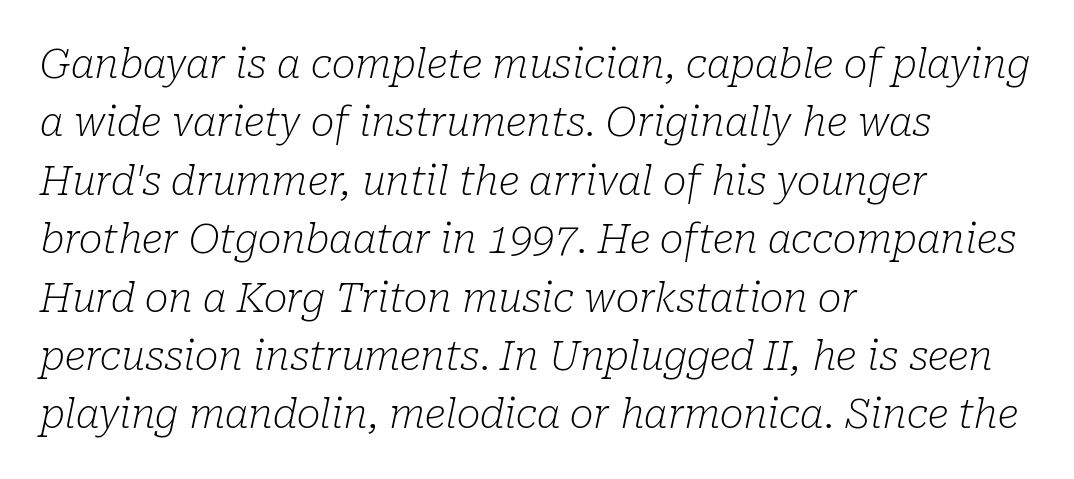
Q: Is the text bold? A: No.
Q: Is the text italic (slanted)? A: Yes, it leans right by about 10 degrees.
Q: Is the typeface a serif or a sans-serif typeface? A: Serif.
Q: Is the text underlined? A: No.
Q: How is the paragraph aligned? A: Left-aligned.
Q: Is the spacing between letters normal or unusually wide? A: Normal.
Q: Is the spacing between lines tight, normal or loose? A: Normal.
Q: Width (condensed, normal, or wide)? A: Normal.
Q: Stroke contrast? A: Low.
Q: x-height? A: Medium.
Q: Monospaced? A: No.
